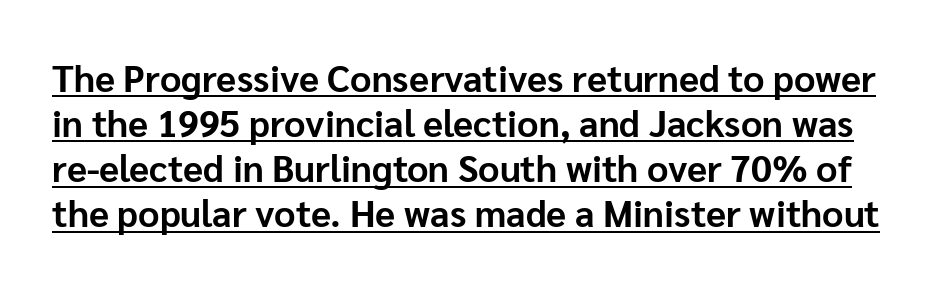
Q: Is the text bold? A: Yes.
Q: Is the text italic (slanted)? A: No, it is upright.
Q: Is the typeface a serif or a sans-serif typeface? A: Sans-serif.
Q: Is the text underlined? A: Yes.
Q: Is the spacing between letters normal or unusually wide? A: Normal.
Q: Width (condensed, normal, or wide)? A: Normal.
Q: Stroke contrast? A: Low.
Q: x-height? A: Medium.
Q: Monospaced? A: No.
